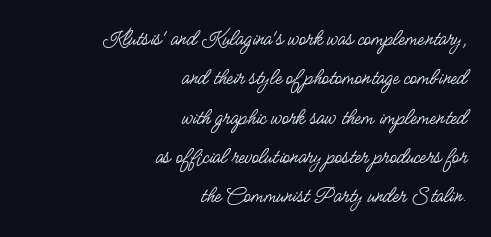
Q: Is the text bold? A: No.
Q: Is the text italic (slanted)? A: Yes.
Q: Is the text underlined? A: No.
Q: How is the paragraph aligned? A: Right-aligned.
Q: Is the spacing between letters normal or unusually wide? A: Normal.
